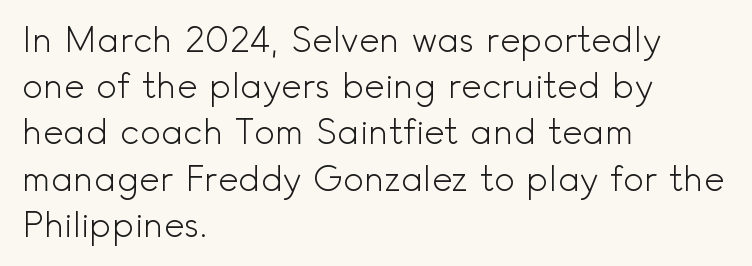
Q: Is the text bold? A: No.
Q: Is the text italic (slanted)? A: No, it is upright.
Q: Is the typeface a serif or a sans-serif typeface? A: Sans-serif.
Q: Is the text underlined? A: No.
Q: How is the paragraph aligned? A: Left-aligned.
Q: Is the spacing between letters normal or unusually wide? A: Normal.
Q: Is the spacing between lines tight, normal or loose? A: Normal.
Q: Width (condensed, normal, or wide)? A: Normal.
Q: x-height? A: Small.
Q: Monospaced? A: No.
